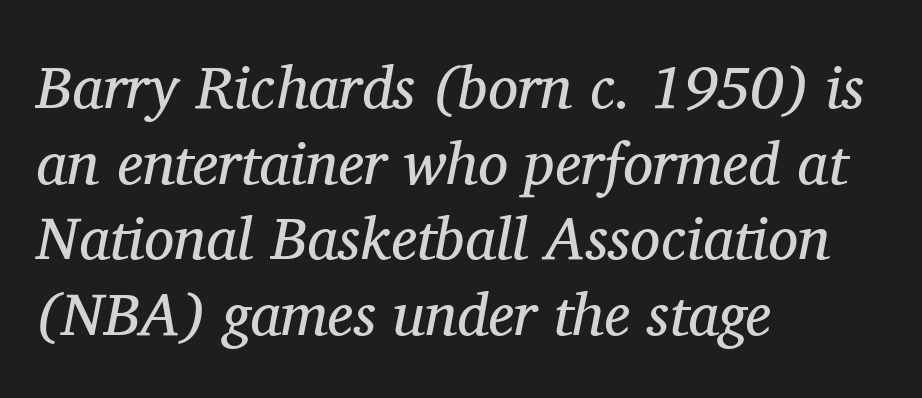
{"serif": "yes", "italic": "yes", "lean": "right", "slant_degrees": 11, "bold": "no", "weight": "regular", "width": "normal", "stroke_contrast": "medium", "x_height": "medium", "monospaced": "no", "underline": "no", "align": "left", "line_spacing": "normal", "line_spacing_ratio": 1.26, "letter_spacing": "normal", "letter_spacing_em": 0.0, "glyph_px": 60}
